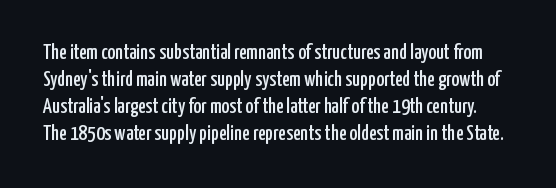
{"italic": "no", "underline": "no", "line_spacing": "normal", "line_spacing_ratio": 1.28, "letter_spacing": "normal", "letter_spacing_em": 0.0, "glyph_px": 21}
